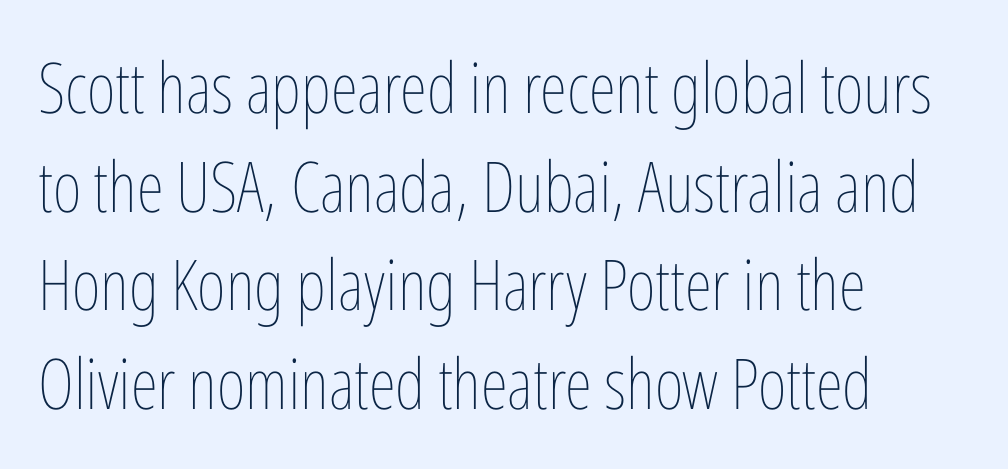
The image shows 70 px thin, condensed type, upright; set left-aligned, normal line spacing (1.41x), normal letter spacing, not underlined; low stroke contrast and a medium x-height.
